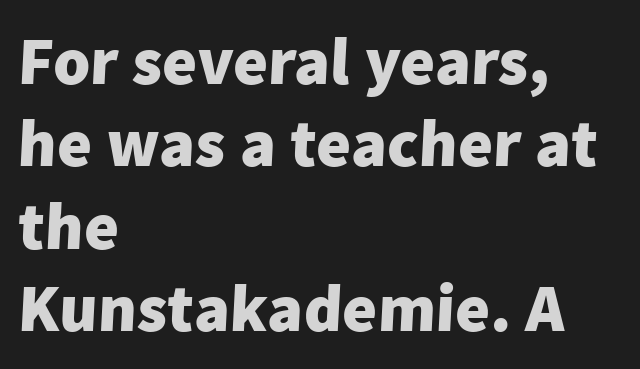
{"serif": "no", "bold": "yes", "weight": "heavy", "width": "normal", "stroke_contrast": "low", "x_height": "medium", "monospaced": "no", "underline": "no", "align": "left", "line_spacing_ratio": 1.23, "letter_spacing": "normal", "letter_spacing_em": 0.0, "glyph_px": 67}
